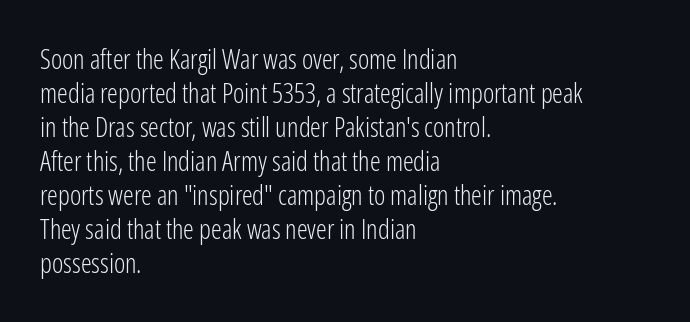
Vertically, the passage feels balanced, rows spaced as you'd expect. The strip under each line holds only bare page. Weight: in the light-to-regular range. Glyph-to-glyph distance matches everyday printed text.
